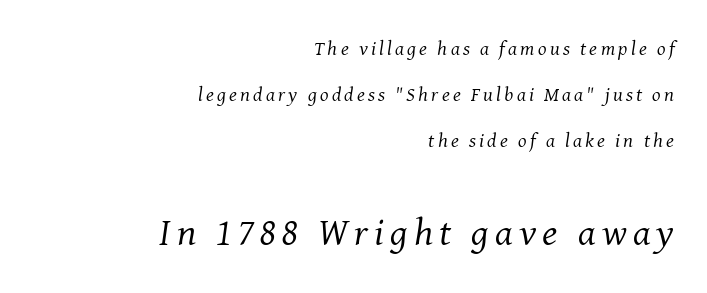
{"serif": "yes", "italic": "yes", "lean": "right", "slant_degrees": 8, "bold": "no", "weight": "regular", "width": "normal", "stroke_contrast": "medium", "x_height": "medium", "monospaced": "no", "underline": "no", "align": "right", "line_spacing": "loose", "line_spacing_ratio": 2.29, "larger_block": "second", "size_ratio": 1.95, "glyph_px": 39}
